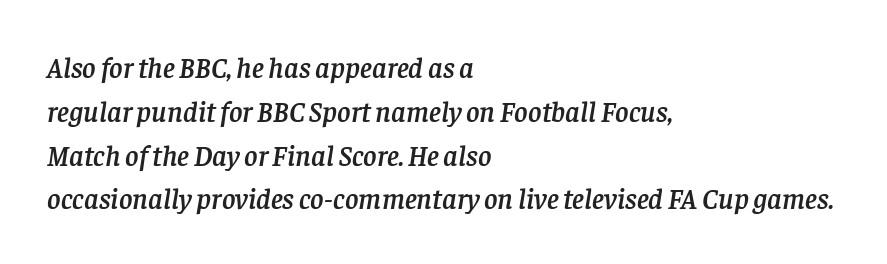
{"serif": "yes", "italic": "yes", "lean": "right", "slant_degrees": 8, "width": "normal", "stroke_contrast": "low", "x_height": "large", "monospaced": "no", "underline": "no", "align": "left", "line_spacing": "normal", "line_spacing_ratio": 1.51, "letter_spacing": "normal", "letter_spacing_em": 0.0, "glyph_px": 29}
